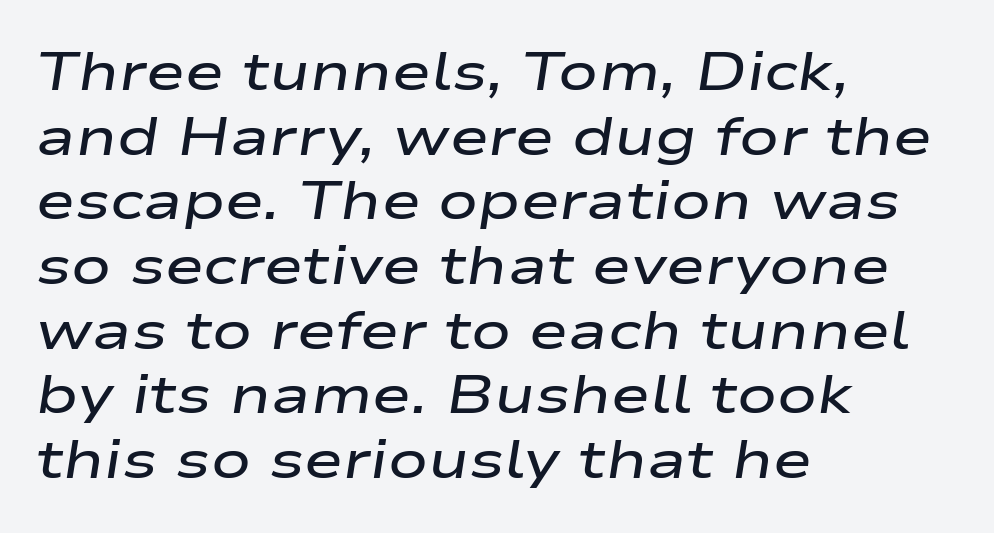
The image shows 53 px semibold, wide type, italic (leaning right); set left-aligned, line spacing 1.22x, normal letter spacing, not underlined; low stroke contrast and a medium x-height.
